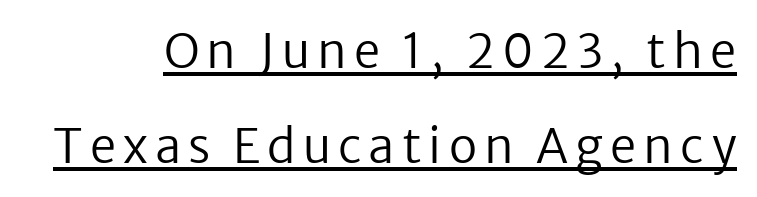
{"serif": "no", "italic": "no", "bold": "no", "weight": "regular", "width": "normal", "stroke_contrast": "low", "x_height": "medium", "monospaced": "no", "underline": "yes", "line_spacing": "loose", "line_spacing_ratio": 2.02, "glyph_px": 47}
